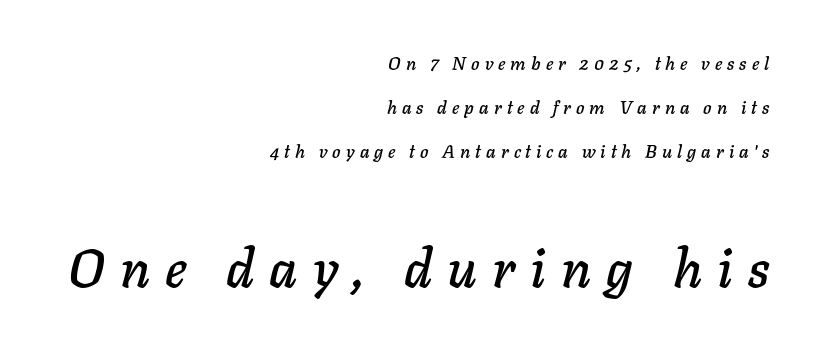
The image shows 53 px text type, italic (leaning right); set right-aligned, loose line spacing (2.44x), unusually wide letter spacing (+0.28 em), not underlined; the second (bottom) block is 2.94x larger; low stroke contrast and a medium x-height.
